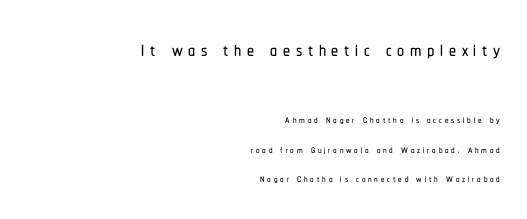
{"serif": "no", "italic": "no", "width": "condensed", "stroke_contrast": "low", "x_height": "medium", "monospaced": "no", "underline": "no", "align": "right", "line_spacing": "loose", "line_spacing_ratio": 2.1, "letter_spacing": "wide", "letter_spacing_em": 0.2, "larger_block": "first", "size_ratio": 2.0, "glyph_px": 28}
